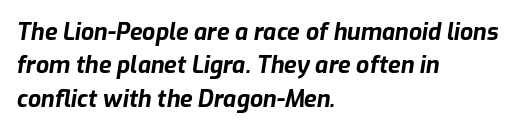
Q: Is the text bold? A: Yes.
Q: Is the text italic (slanted)? A: Yes, it leans right by about 9 degrees.
Q: Is the text underlined? A: No.
Q: How is the paragraph aligned? A: Left-aligned.
Q: Is the spacing between letters normal or unusually wide? A: Normal.
Q: Is the spacing between lines tight, normal or loose? A: Normal.
